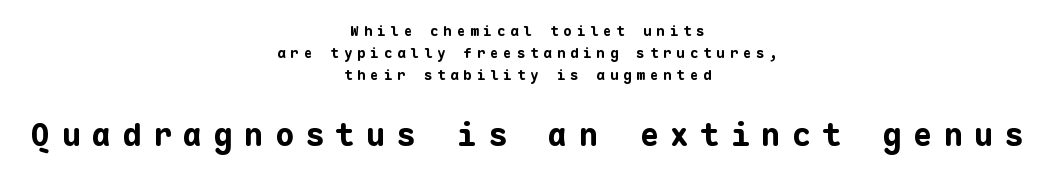
{"serif": "no", "italic": "no", "bold": "yes", "weight": "bold", "width": "normal", "stroke_contrast": "low", "x_height": "medium", "monospaced": "yes", "underline": "no", "align": "center", "line_spacing": "normal", "line_spacing_ratio": 1.58, "letter_spacing": "wide", "letter_spacing_em": 0.35, "larger_block": "second", "size_ratio": 2.29, "glyph_px": 32}
